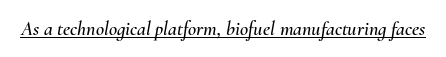
{"italic": "yes", "lean": "right", "slant_degrees": 10, "underline": "yes", "letter_spacing": "normal", "letter_spacing_em": 0.0, "glyph_px": 20}
